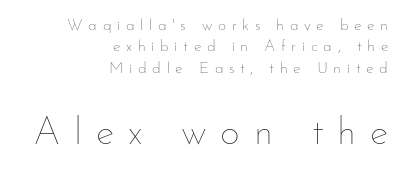
The image shows 39 px thin type, upright; set right-aligned, normal line spacing (1.34x), unusually wide letter spacing (+0.35 em), not underlined; the second (bottom) block is 2.44x larger; low stroke contrast and a small x-height.
